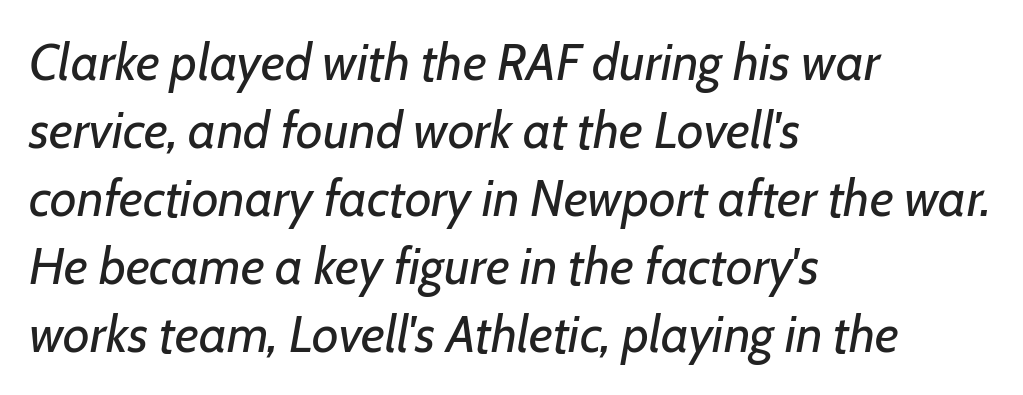
Q: Is the text bold? A: No.
Q: Is the text italic (slanted)? A: Yes, it leans right by about 7 degrees.
Q: Is the text underlined? A: No.
Q: How is the paragraph aligned? A: Left-aligned.
Q: Is the spacing between letters normal or unusually wide? A: Normal.
Q: Is the spacing between lines tight, normal or loose? A: Normal.
Q: Width (condensed, normal, or wide)? A: Normal.
Q: Stroke contrast? A: Low.
Q: x-height? A: Medium.
Q: Monospaced? A: No.
